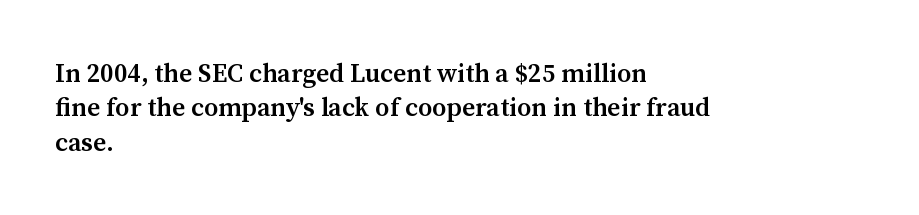
Where is the straight margin? On the left. Short note: letters normally spaced. Lines of text with bare space underneath. On the weight axis this lands at semibold, roughly 600. The passage shown stacks its lines at a standard gap.
